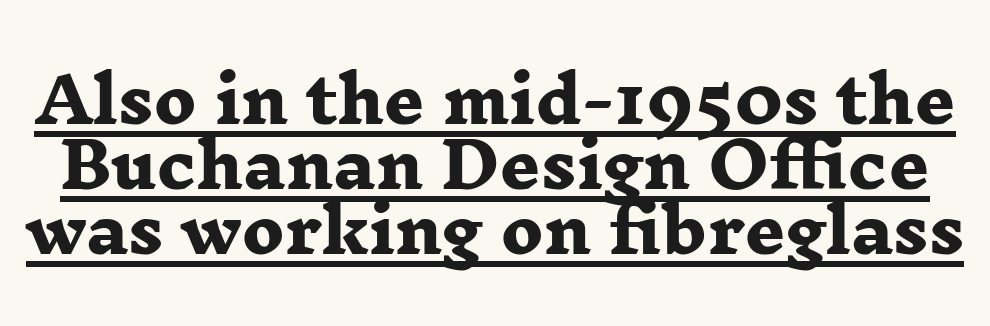
The image shows 63 px heavy, wide serif type; set tight line spacing (1.03x), normal letter spacing, underlined; low stroke contrast and a medium x-height.
